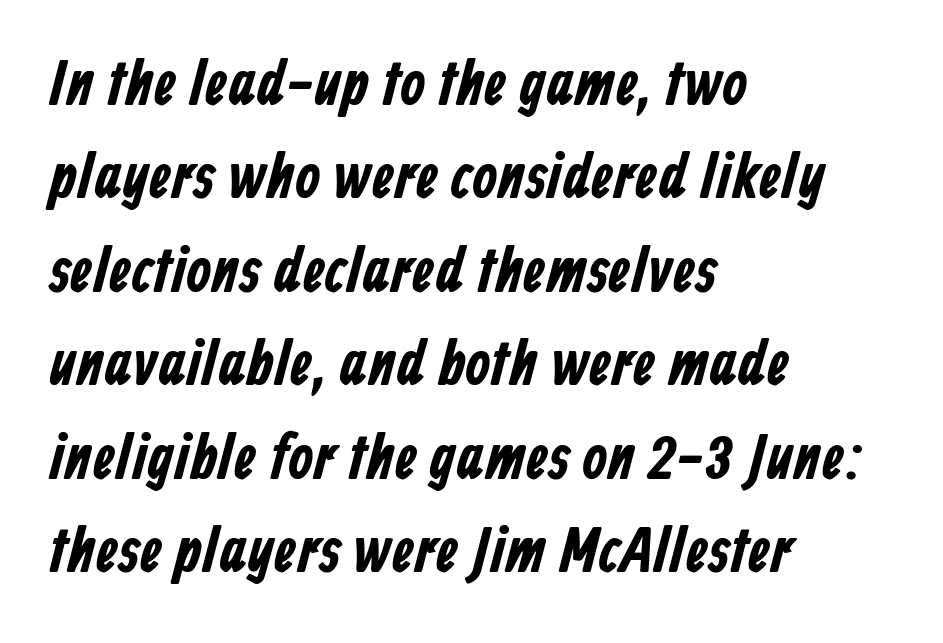
Q: Is the typeface a serif or a sans-serif typeface? A: Sans-serif.
Q: Is the text underlined? A: No.
Q: How is the paragraph aligned? A: Left-aligned.
Q: Is the spacing between letters normal or unusually wide? A: Normal.
Q: Is the spacing between lines tight, normal or loose? A: Normal.
Q: Width (condensed, normal, or wide)? A: Condensed.
Q: Stroke contrast? A: Low.
Q: x-height? A: Medium.
Q: Monospaced? A: No.
